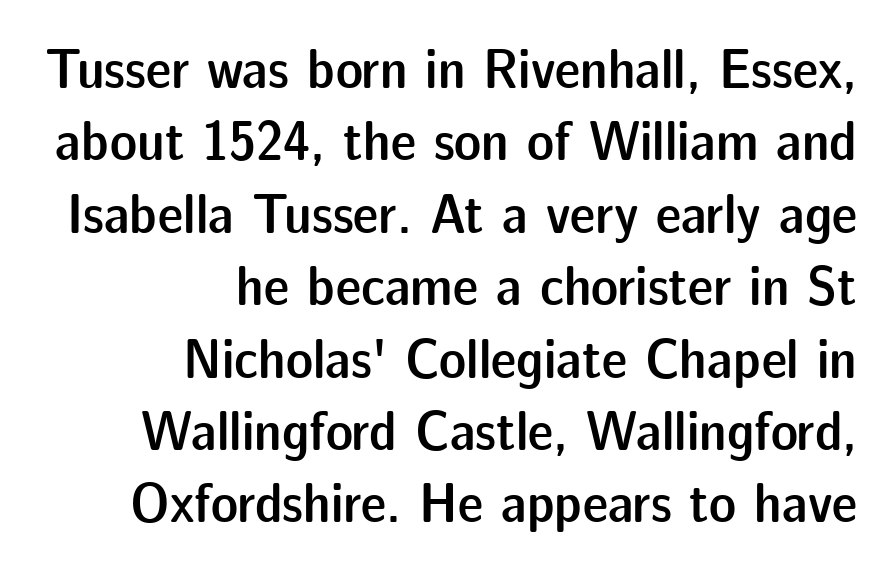
Type style note: lacks serifs. Weight: semibold (demi). Italic: no, the glyphs are upright roman. Check under the words: just untouched page.
